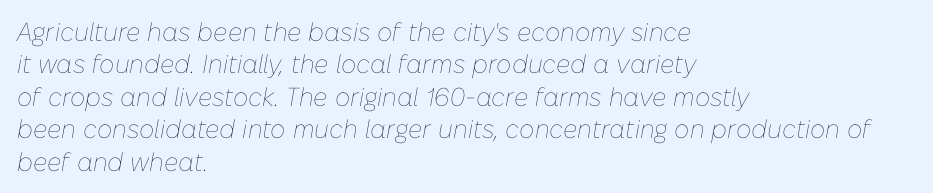
Q: Is the text bold? A: No.
Q: Is the text italic (slanted)? A: Yes, it leans right by about 10 degrees.
Q: Is the text underlined? A: No.
Q: How is the paragraph aligned? A: Left-aligned.
Q: Is the spacing between letters normal or unusually wide? A: Normal.
Q: Is the spacing between lines tight, normal or loose? A: Normal.
